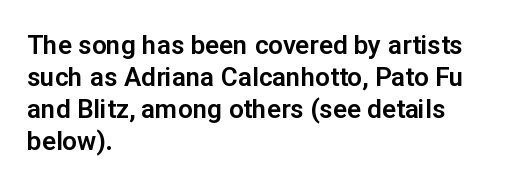
{"italic": "no", "underline": "no", "align": "left", "line_spacing_ratio": 1.23, "letter_spacing": "normal", "letter_spacing_em": 0.0, "glyph_px": 26}
